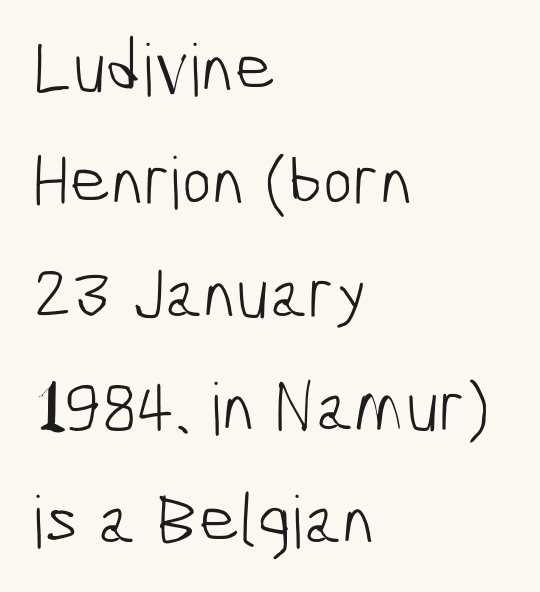
Q: Is the text bold? A: No.
Q: Is the typeface a serif or a sans-serif typeface? A: Sans-serif.
Q: Is the text underlined? A: No.
Q: How is the paragraph aligned? A: Left-aligned.
Q: Is the spacing between letters normal or unusually wide? A: Normal.
Q: Is the spacing between lines tight, normal or loose? A: Normal.
Q: Width (condensed, normal, or wide)? A: Condensed.
Q: Stroke contrast? A: Low.
Q: x-height? A: Medium.
Q: Monospaced? A: No.
